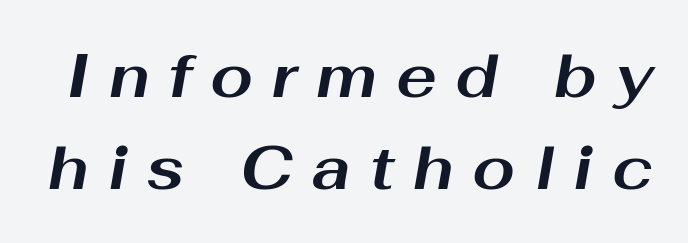
Q: Is the text bold? A: Yes.
Q: Is the text italic (slanted)? A: Yes, it leans right by about 10 degrees.
Q: Is the text underlined? A: No.
Q: Is the spacing between letters normal or unusually wide? A: Unusually wide.
Q: Is the spacing between lines tight, normal or loose? A: Normal.
Q: Width (condensed, normal, or wide)? A: Wide.
Q: Stroke contrast? A: Medium.
Q: x-height? A: Medium.
Q: Monospaced? A: No.
